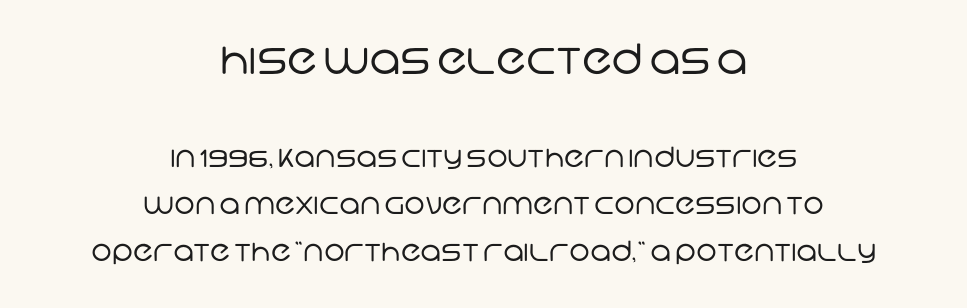
The image shows 42 px regular-weight sans-serif type; set centered, normal line spacing (1.68x), normal letter spacing, not underlined; the first (top) block is 1.5x larger; low stroke contrast and a large x-height.
